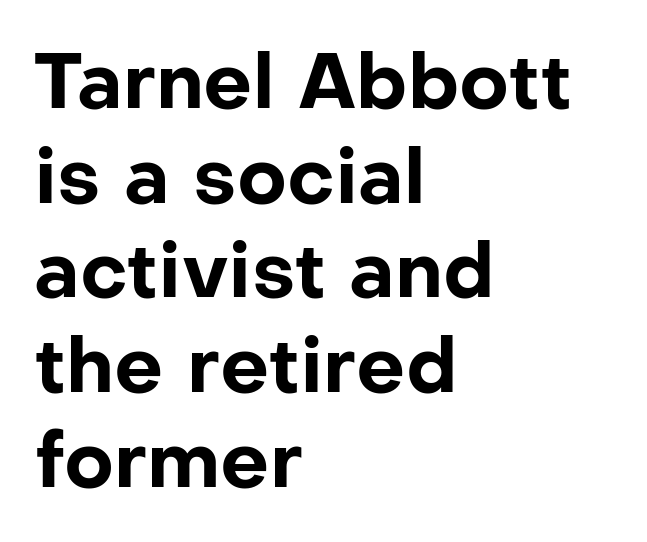
{"serif": "no", "italic": "no", "bold": "yes", "weight": "bold", "width": "normal", "stroke_contrast": "low", "x_height": "medium", "monospaced": "no", "underline": "no", "align": "left", "line_spacing_ratio": 1.23, "letter_spacing": "normal", "letter_spacing_em": 0.0, "glyph_px": 77}
